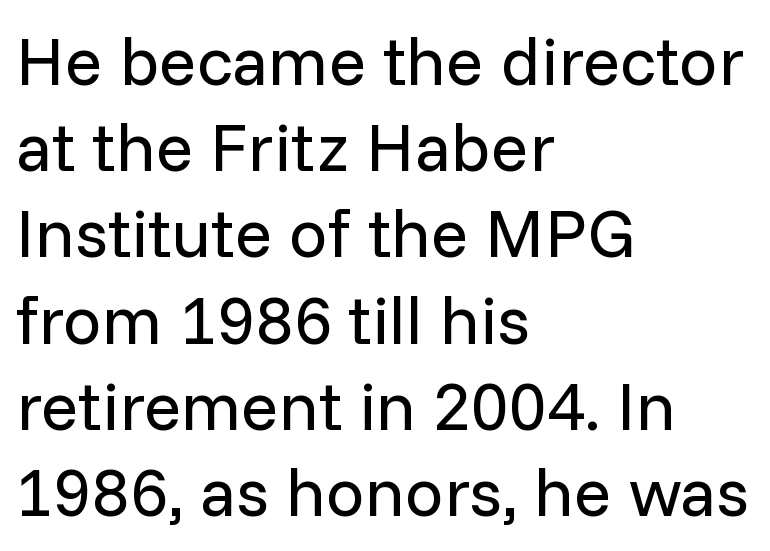
{"serif": "no", "italic": "no", "bold": "no", "weight": "regular", "width": "normal", "stroke_contrast": "low", "x_height": "medium", "monospaced": "no", "underline": "no", "align": "left", "line_spacing": "normal", "line_spacing_ratio": 1.25, "letter_spacing": "normal", "letter_spacing_em": 0.0, "glyph_px": 69}
